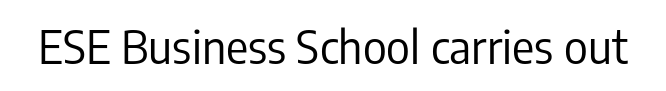
Letters rest on an invisible, unmarked baseline. Ascenders rise straight up at ninety degrees. Character widths vary here, with narrow letters taking less room than wide ones. Short note: letters normally spaced.
